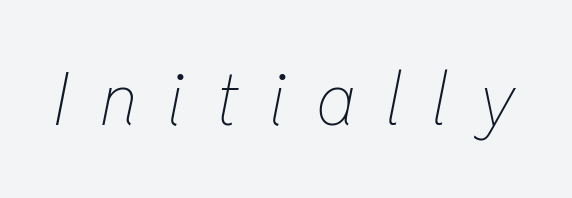
The image shows 72 px thin, condensed type, italic (leaning right); set unusually wide letter spacing (+0.42 em), not underlined; low stroke contrast and a medium x-height.
